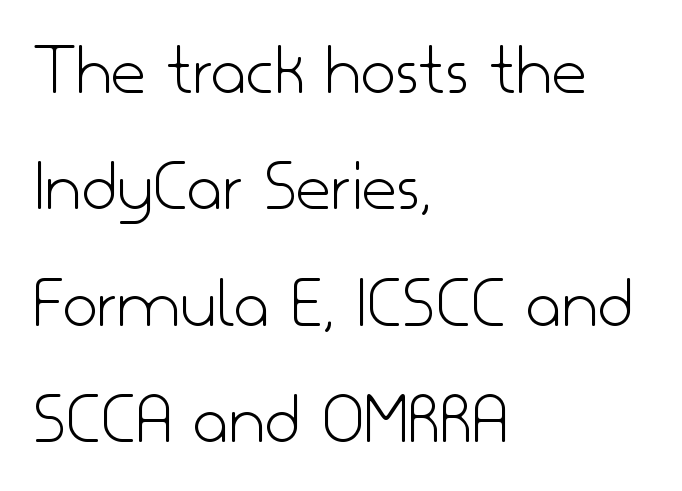
The image shows 76 px light sans-serif type, upright; set left-aligned, normal line spacing (1.53x), normal letter spacing, not underlined; low stroke contrast and a small x-height.
